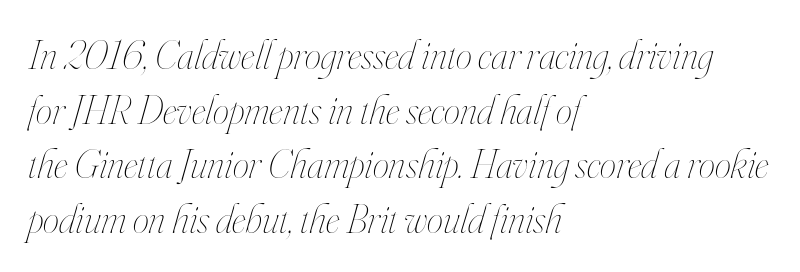
{"italic": "yes", "lean": "right", "slant_degrees": 16, "bold": "no", "weight": "thin", "width": "condensed", "stroke_contrast": "high", "x_height": "small", "monospaced": "no", "underline": "no", "align": "left", "line_spacing": "normal", "line_spacing_ratio": 1.33, "letter_spacing": "normal", "letter_spacing_em": 0.0, "glyph_px": 41}
